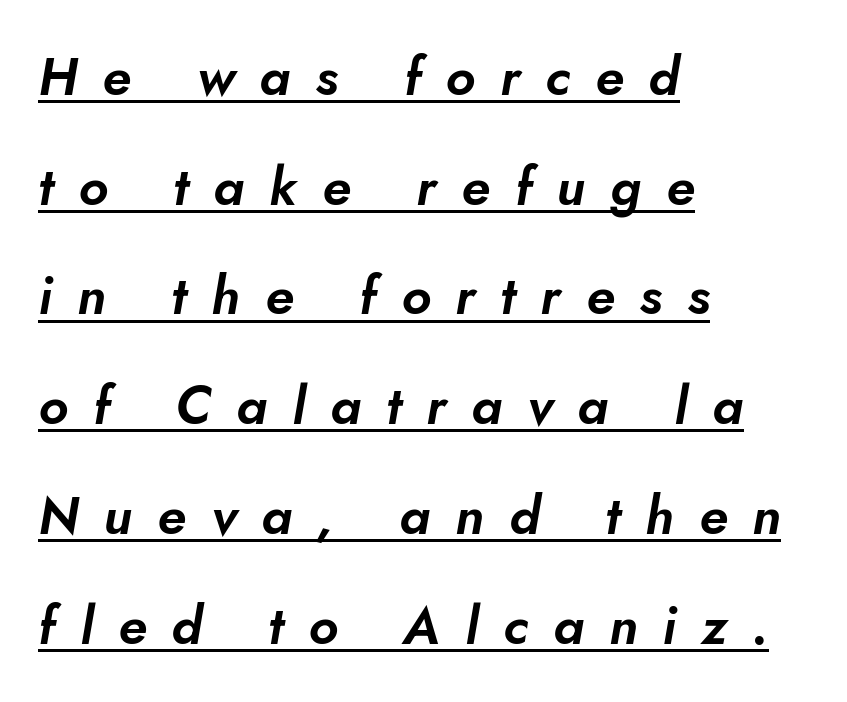
Q: Is the text italic (slanted)? A: Yes, it leans right by about 5 degrees.
Q: Is the text underlined? A: Yes.
Q: How is the paragraph aligned? A: Left-aligned.
Q: Is the spacing between letters normal or unusually wide? A: Unusually wide.
Q: Is the spacing between lines tight, normal or loose? A: Loose.
Q: Width (condensed, normal, or wide)? A: Normal.
Q: Stroke contrast? A: Low.
Q: x-height? A: Small.
Q: Monospaced? A: No.
